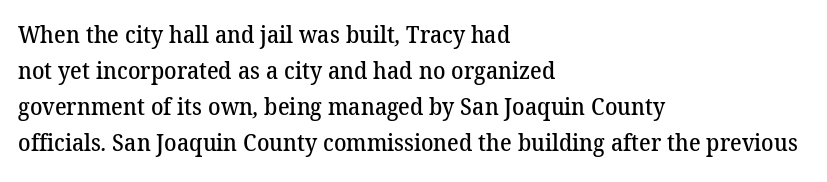
The image shows 23 px text type; set left-aligned, normal line spacing (1.57x), normal letter spacing, not underlined.
